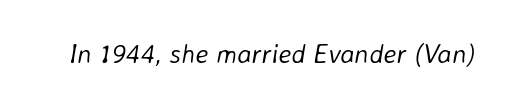
Glance below the letters and you will spot only blank space. The text carries the slant typical of an italic or oblique font. Stroke mass is kept to a normal reading level or below. The passage shown has conventional tracking throughout.
